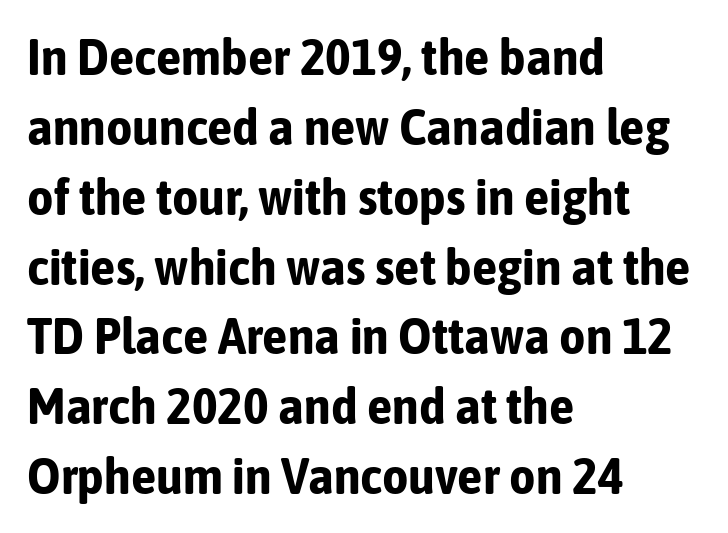
The image shows 51 px bold, condensed sans-serif type, upright; set left-aligned, normal line spacing (1.37x), normal letter spacing, not underlined; low stroke contrast and a medium x-height.
